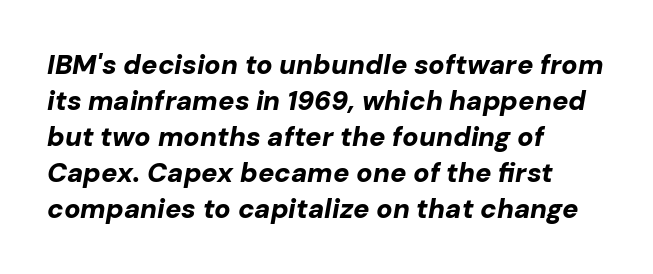
{"italic": "yes", "lean": "right", "slant_degrees": 10, "bold": "yes", "underline": "no", "align": "left", "line_spacing": "normal", "line_spacing_ratio": 1.33, "letter_spacing": "normal", "letter_spacing_em": 0.0, "glyph_px": 27}
